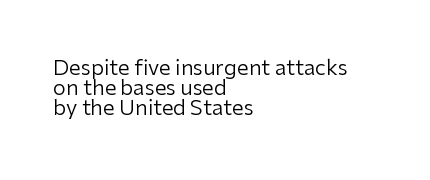
{"italic": "no", "bold": "no", "underline": "no", "align": "left", "line_spacing": "tight", "line_spacing_ratio": 0.96, "letter_spacing": "normal", "letter_spacing_em": 0.0, "glyph_px": 21}
